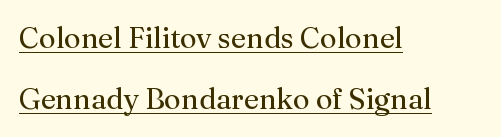
{"serif": "yes", "italic": "no", "bold": "no", "weight": "regular", "width": "normal", "stroke_contrast": "medium", "x_height": "medium", "monospaced": "no", "underline": "yes", "align": "left", "line_spacing": "loose", "line_spacing_ratio": 2.11, "letter_spacing": "normal", "letter_spacing_em": 0.0, "glyph_px": 29}
